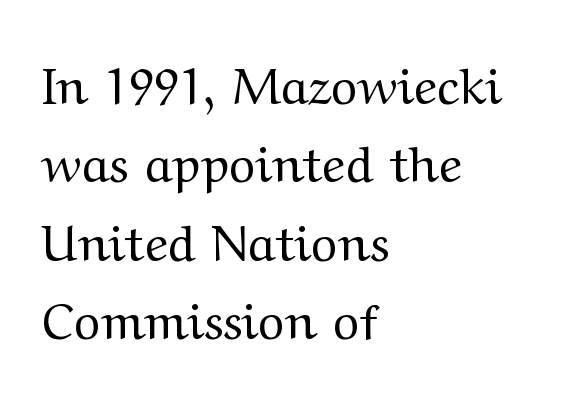
The image shows 50 px regular-weight, wide serif type, upright; set left-aligned, normal line spacing (1.57x), normal letter spacing, not underlined; medium stroke contrast and a medium x-height.
